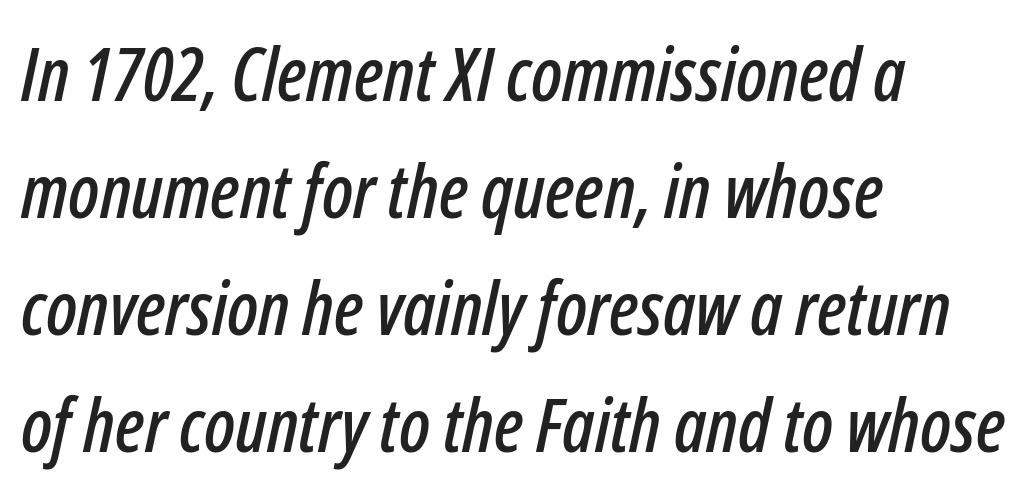
The image shows 74 px condensed type, italic (leaning right); set left-aligned, normal line spacing (1.58x), normal letter spacing, not underlined; low stroke contrast and a medium x-height.
